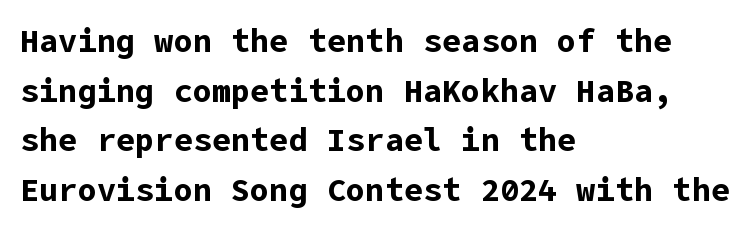
The image shows 32 px bold sans-serif type, upright; set left-aligned, normal line spacing (1.55x), normal letter spacing, not underlined; low stroke contrast and a medium x-height.
